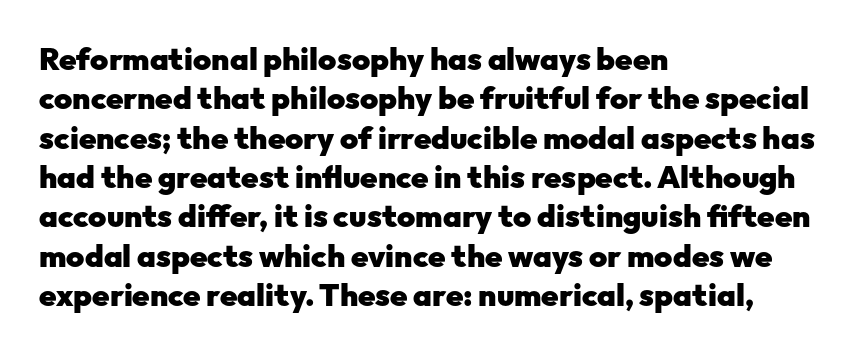
{"serif": "no", "italic": "no", "bold": "yes", "weight": "heavy", "width": "normal", "stroke_contrast": "low", "x_height": "medium", "monospaced": "no", "underline": "no", "align": "left", "line_spacing": "normal", "line_spacing_ratio": 1.27, "letter_spacing": "normal", "letter_spacing_em": 0.0, "glyph_px": 31}
